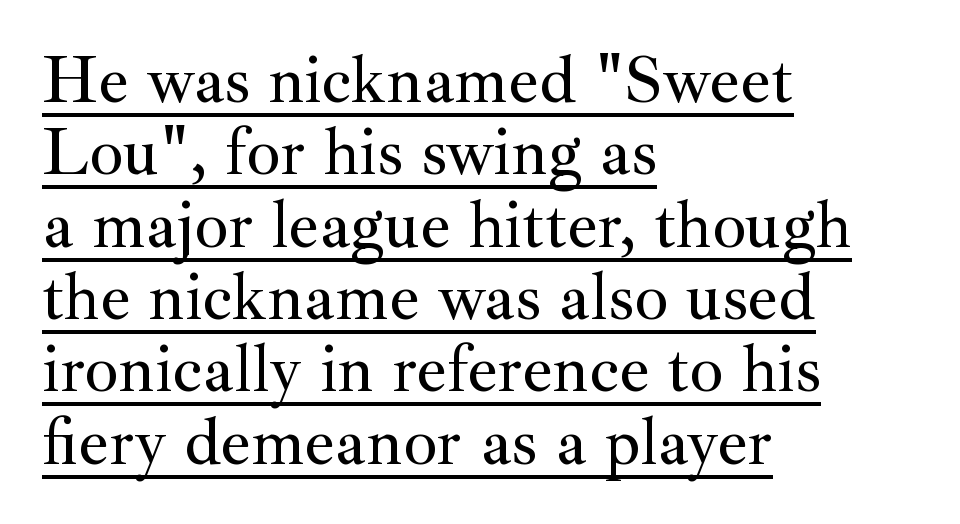
Character widths vary here, with narrow letters taking less room than wide ones. Notice how the stems are strictly vertical — no italics here. Students, observe: this is what under-led, compact text looks like. Decoration check: the copy is underlined.
